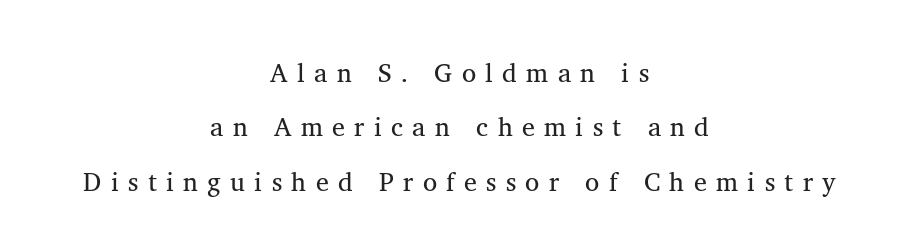
The image shows 26 px text type; set centered, loose line spacing (2.09x), unusually wide letter spacing (+0.36 em), not underlined.
